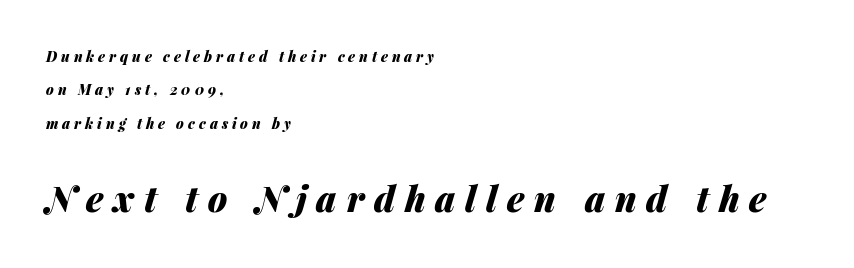
{"italic": "yes", "lean": "right", "slant_degrees": 14, "bold": "yes", "weight": "heavy", "width": "normal", "stroke_contrast": "medium", "x_height": "medium", "monospaced": "no", "underline": "no", "align": "left", "line_spacing": "loose", "line_spacing_ratio": 2.39, "letter_spacing": "wide", "letter_spacing_em": 0.28, "larger_block": "second", "size_ratio": 2.5, "glyph_px": 35}
